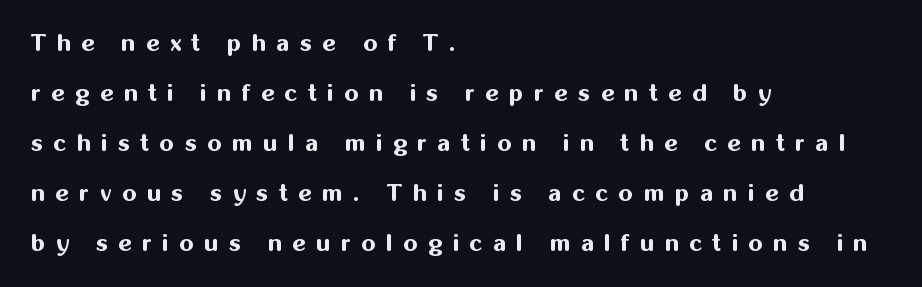
{"italic": "no", "bold": "yes", "underline": "no", "align": "left", "line_spacing": "loose", "line_spacing_ratio": 2.17, "letter_spacing": "wide", "letter_spacing_em": 0.46, "glyph_px": 23}
